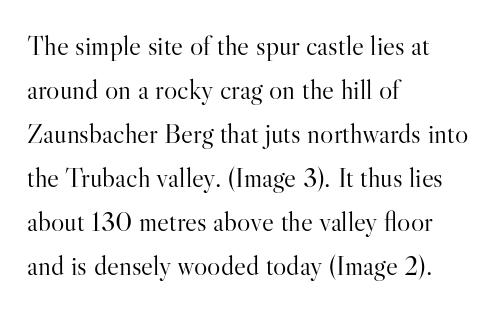
Q: Is the text bold? A: No.
Q: Is the text italic (slanted)? A: No, it is upright.
Q: Is the typeface a serif or a sans-serif typeface? A: Serif.
Q: Is the text underlined? A: No.
Q: How is the paragraph aligned? A: Left-aligned.
Q: Is the spacing between letters normal or unusually wide? A: Normal.
Q: Is the spacing between lines tight, normal or loose? A: Normal.
Q: Width (condensed, normal, or wide)? A: Normal.
Q: Stroke contrast? A: High.
Q: x-height? A: Small.
Q: Monospaced? A: No.
